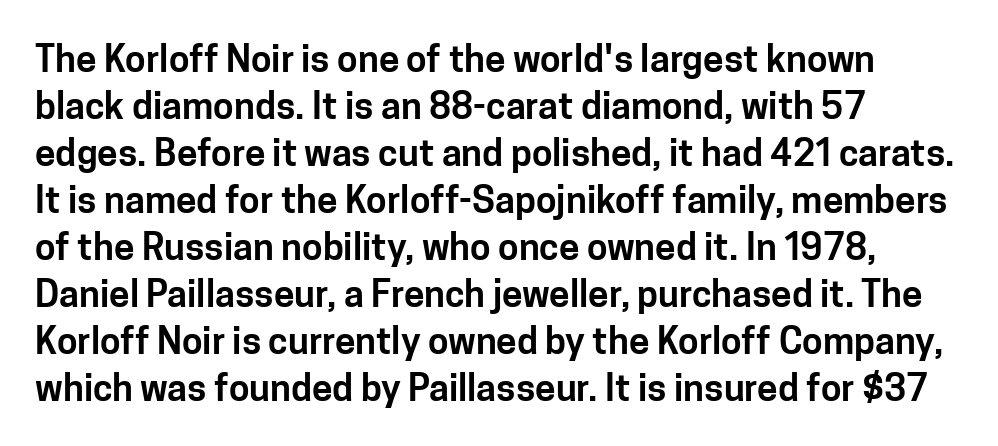
{"serif": "no", "italic": "no", "width": "normal", "stroke_contrast": "low", "x_height": "medium", "monospaced": "no", "underline": "no", "align": "left", "line_spacing": "normal", "line_spacing_ratio": 1.27, "letter_spacing": "normal", "letter_spacing_em": 0.0, "glyph_px": 37}
